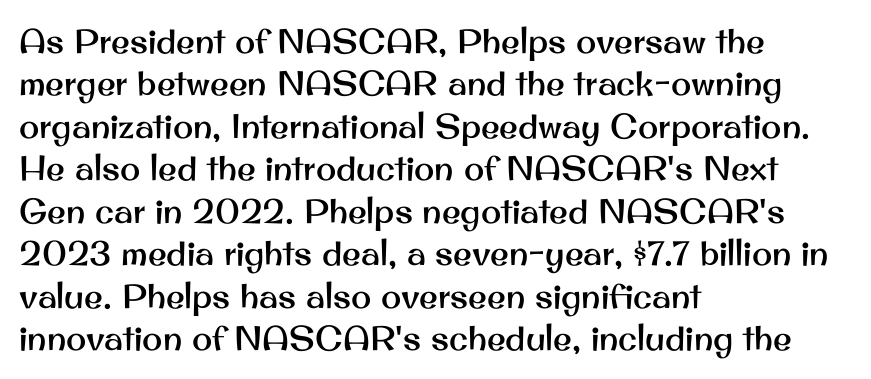
{"serif": "no", "italic": "no", "width": "normal", "stroke_contrast": "medium", "x_height": "small", "monospaced": "no", "underline": "no", "align": "left", "line_spacing": "normal", "line_spacing_ratio": 1.25, "letter_spacing": "normal", "letter_spacing_em": 0.0, "glyph_px": 34}
